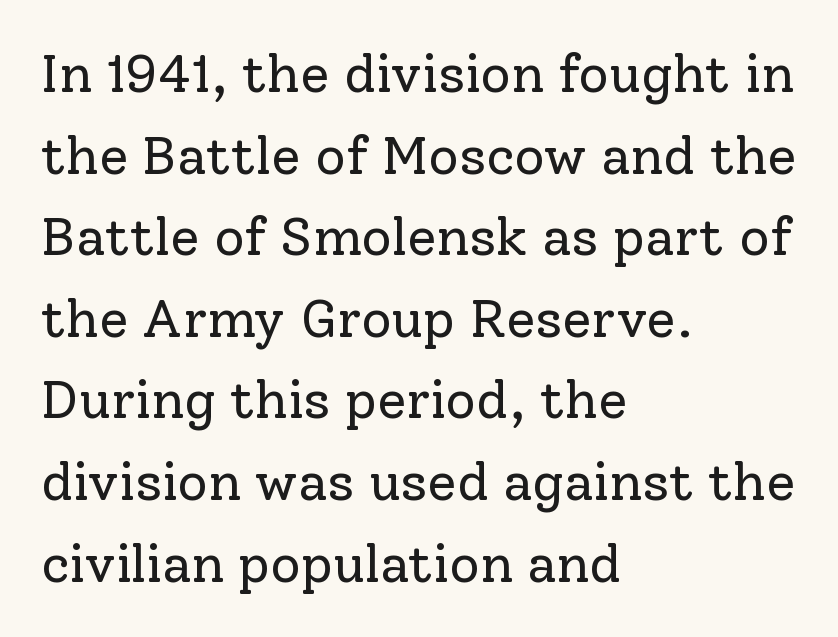
The setting favours the left margin, as ordinary paragraphs usually do. The face used here is proportionally spaced, like ordinary book or web type. The rendering shows small feet on the letterforms — a serif design. Type without underlining.
